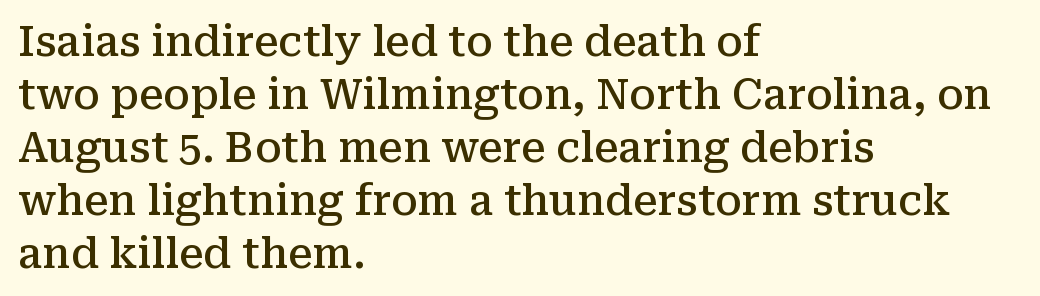
The image shows 41 px semibold serif type, upright; set left-aligned, normal line spacing (1.29x), normal letter spacing, not underlined; medium stroke contrast and a medium x-height.
